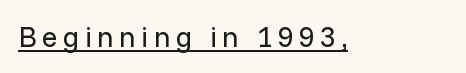
The image shows 29 px regular-weight sans-serif type, upright; set underlined; low stroke contrast and a medium x-height.
